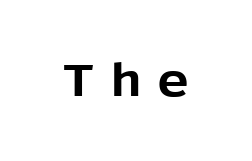
The image shows 45 px bold sans-serif type, upright; set unusually wide letter spacing (+0.35 em), not underlined; a medium x-height.
